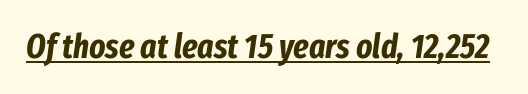
Q: Is the text bold? A: Yes.
Q: Is the text italic (slanted)? A: Yes, it leans right by about 8 degrees.
Q: Is the text underlined? A: Yes.
Q: Is the spacing between letters normal or unusually wide? A: Normal.
Q: Width (condensed, normal, or wide)? A: Condensed.
Q: Stroke contrast? A: Low.
Q: x-height? A: Medium.
Q: Monospaced? A: No.
